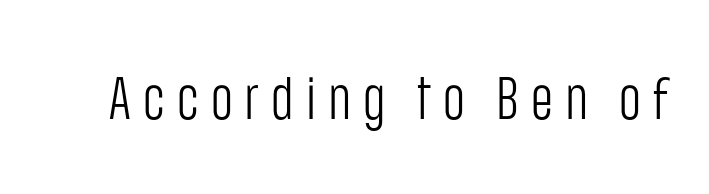
{"serif": "no", "italic": "no", "bold": "no", "weight": "light", "width": "condensed", "stroke_contrast": "low", "x_height": "large", "monospaced": "no", "underline": "no", "letter_spacing": "wide", "letter_spacing_em": 0.2, "glyph_px": 60}
